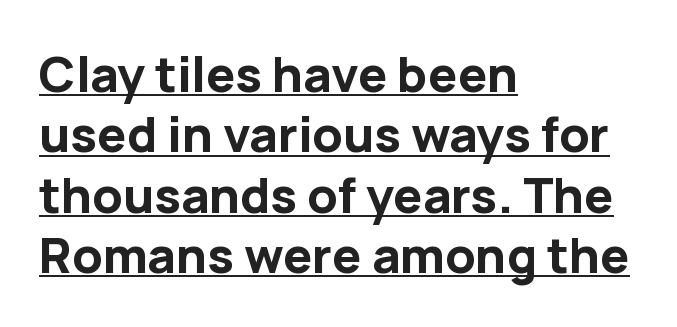
{"serif": "no", "italic": "no", "bold": "yes", "weight": "bold", "width": "normal", "stroke_contrast": "low", "x_height": "medium", "monospaced": "no", "underline": "yes", "align": "left", "line_spacing_ratio": 1.23, "letter_spacing": "normal", "letter_spacing_em": 0.0, "glyph_px": 49}
